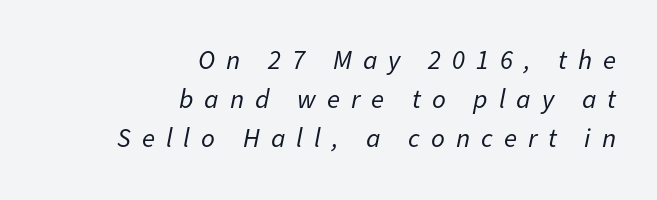
{"italic": "yes", "lean": "right", "slant_degrees": 11, "bold": "no", "underline": "no", "align": "right", "line_spacing": "normal", "line_spacing_ratio": 1.45, "letter_spacing": "wide", "letter_spacing_em": 0.41, "glyph_px": 27}
